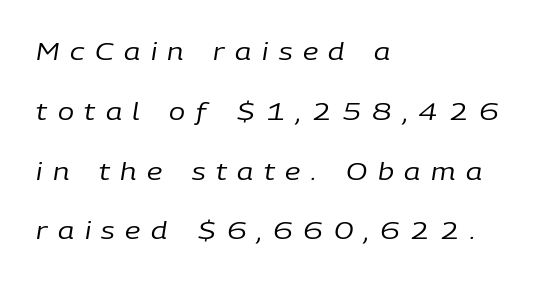
The image shows 24 px text type, italic (leaning right); set left-aligned, loose line spacing (2.49x), unusually wide letter spacing (+0.44 em), not underlined.
